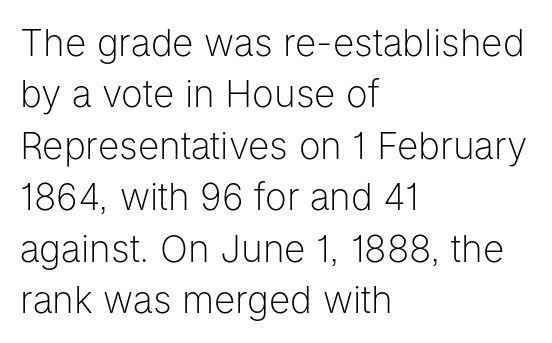
Q: Is the text bold? A: No.
Q: Is the text italic (slanted)? A: No, it is upright.
Q: Is the typeface a serif or a sans-serif typeface? A: Sans-serif.
Q: Is the text underlined? A: No.
Q: How is the paragraph aligned? A: Left-aligned.
Q: Is the spacing between letters normal or unusually wide? A: Normal.
Q: Is the spacing between lines tight, normal or loose? A: Normal.
Q: Width (condensed, normal, or wide)? A: Normal.
Q: Stroke contrast? A: Low.
Q: x-height? A: Medium.
Q: Monospaced? A: No.
